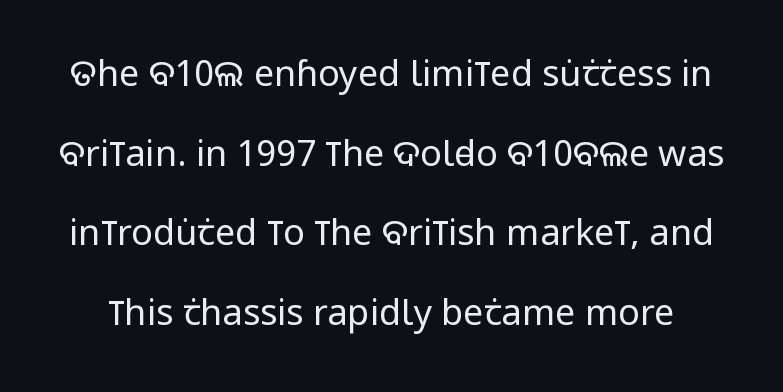
Q: Is the text bold? A: No.
Q: Is the text italic (slanted)? A: No, it is upright.
Q: Is the typeface a serif or a sans-serif typeface? A: Sans-serif.
Q: Is the text underlined? A: No.
Q: Is the spacing between letters normal or unusually wide? A: Normal.
Q: Is the spacing between lines tight, normal or loose? A: Loose.
Q: Width (condensed, normal, or wide)? A: Condensed.
Q: Stroke contrast? A: Low.
Q: x-height? A: Large.
Q: Monospaced? A: No.
